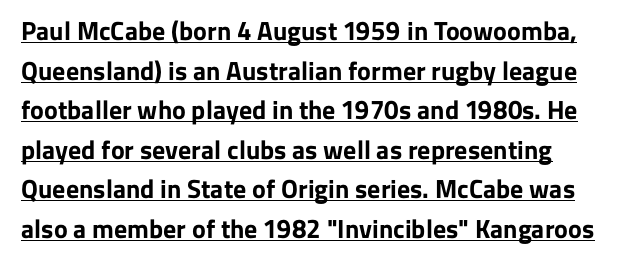
{"italic": "no", "bold": "yes", "underline": "yes", "line_spacing": "normal", "line_spacing_ratio": 1.52, "letter_spacing": "normal", "letter_spacing_em": 0.0, "glyph_px": 26}
